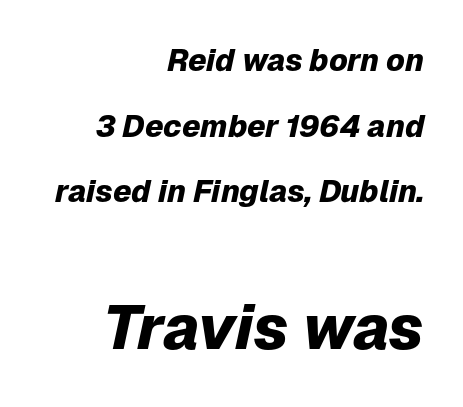
{"italic": "yes", "lean": "right", "slant_degrees": 12, "bold": "yes", "weight": "heavy", "width": "normal", "stroke_contrast": "low", "x_height": "medium", "monospaced": "no", "underline": "no", "align": "right", "line_spacing": "loose", "line_spacing_ratio": 2.12, "letter_spacing": "normal", "letter_spacing_em": 0.0, "larger_block": "second", "size_ratio": 2.0, "glyph_px": 62}
